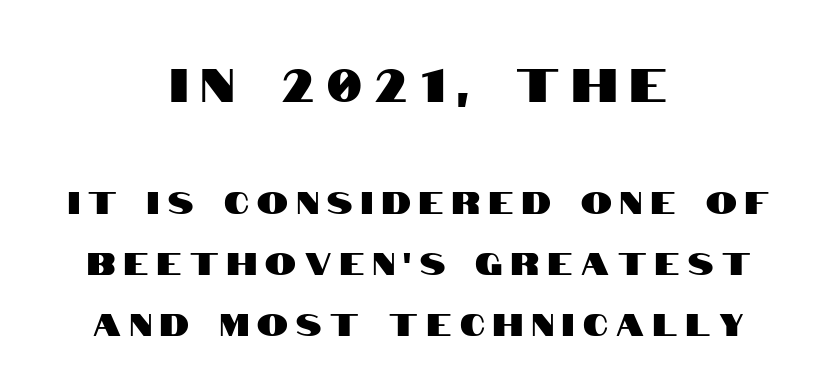
Q: Is the text italic (slanted)? A: No, it is upright.
Q: Is the typeface a serif or a sans-serif typeface? A: Sans-serif.
Q: Is the text underlined? A: No.
Q: How is the paragraph aligned? A: Centered.
Q: Is the spacing between letters normal or unusually wide? A: Unusually wide.
Q: Is the spacing between lines tight, normal or loose? A: Loose.
Q: Which block of text is set in a larger size, the first (top) or the second (bottom)? A: The first (top) one.
Q: Width (condensed, normal, or wide)? A: Condensed.
Q: Stroke contrast? A: High.
Q: x-height? A: Large.
Q: Monospaced? A: No.
